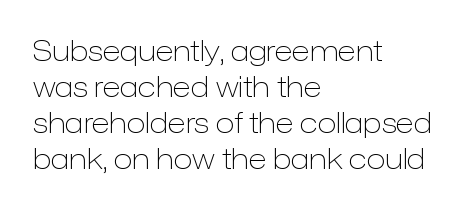
A sans-serif font was chosen for this passage. Underline: absent. Think of a printed novel: that variable character pitch is what you see here. The typography opts for an upright posture over an oblique one. One glance says typical: line gaps are just what's usual. The typeface has the unassuming heft of standard copy or less.
